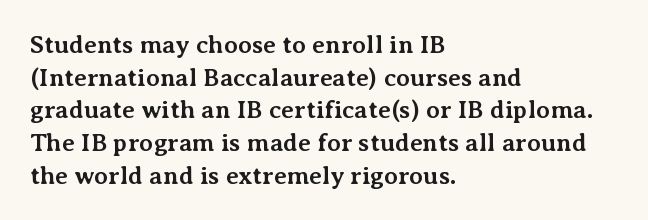
The image shows 25 px bold type, upright; set left-aligned, normal line spacing (1.31x), normal letter spacing, not underlined.
